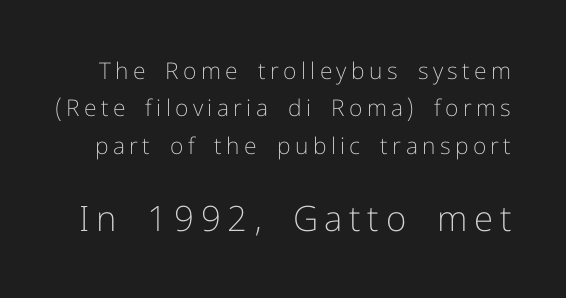
{"serif": "no", "italic": "no", "bold": "no", "weight": "light", "width": "normal", "stroke_contrast": "low", "x_height": "medium", "monospaced": "no", "underline": "no", "line_spacing": "normal", "line_spacing_ratio": 1.63, "larger_block": "second", "size_ratio": 1.52, "glyph_px": 35}
